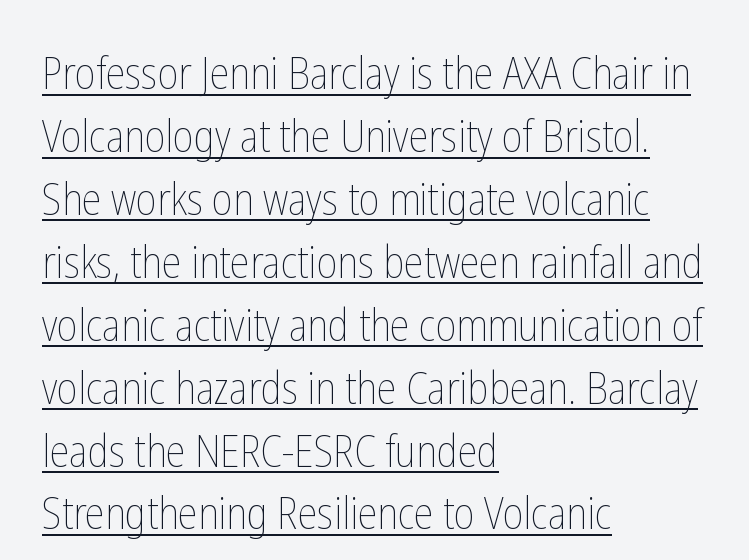
Q: Is the text bold? A: No.
Q: Is the text italic (slanted)? A: No, it is upright.
Q: Is the text underlined? A: Yes.
Q: How is the paragraph aligned? A: Left-aligned.
Q: Is the spacing between letters normal or unusually wide? A: Normal.
Q: Is the spacing between lines tight, normal or loose? A: Normal.
Q: Width (condensed, normal, or wide)? A: Condensed.
Q: Stroke contrast? A: Low.
Q: x-height? A: Medium.
Q: Monospaced? A: No.
